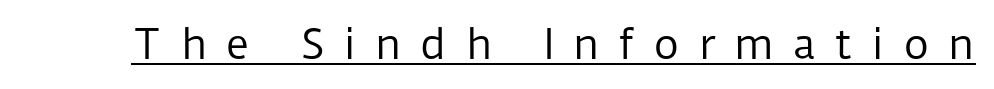
The image shows 40 px regular-weight sans-serif type, upright; set unusually wide letter spacing (+0.47 em), underlined; low stroke contrast and a medium x-height.
